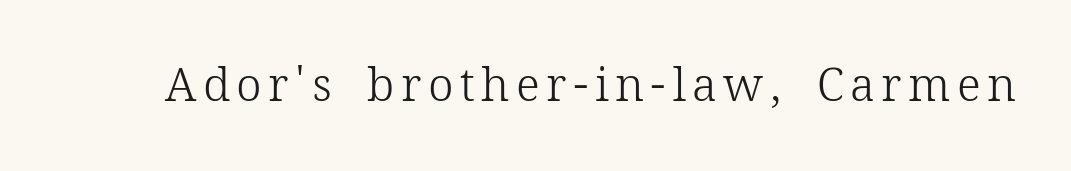
The image shows 46 px light serif type, upright; set not underlined; low stroke contrast and a medium x-height.
